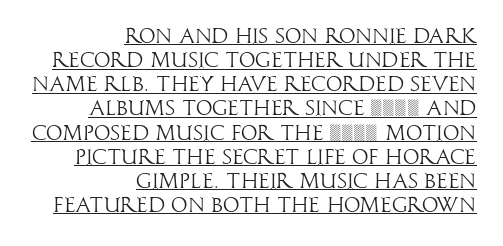
The image shows 21 px text type, upright; set right-aligned, tight line spacing (1.15x), normal letter spacing, underlined.
